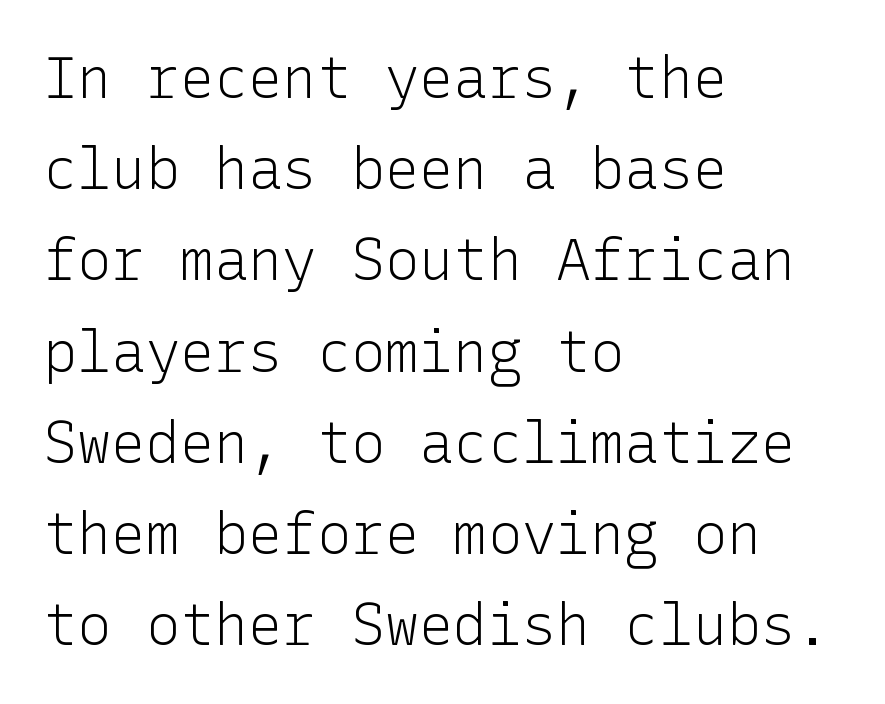
Vertical spacing — default. Weight: in the light-to-regular range. Underline: absent. The designer went with a sans here, leaving each stem footless. Ascenders rise straight up at ninety degrees.
